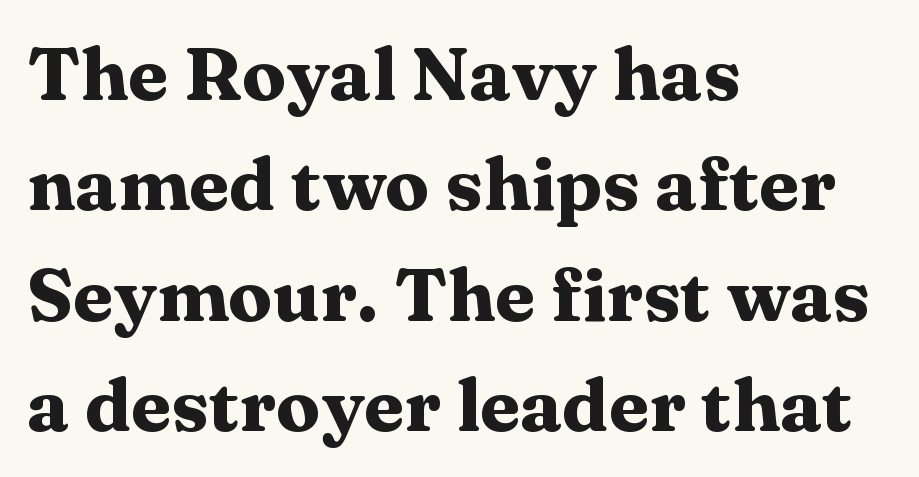
Q: Is the text bold? A: Yes.
Q: Is the text italic (slanted)? A: No, it is upright.
Q: Is the typeface a serif or a sans-serif typeface? A: Serif.
Q: Is the text underlined? A: No.
Q: How is the paragraph aligned? A: Left-aligned.
Q: Is the spacing between letters normal or unusually wide? A: Normal.
Q: Is the spacing between lines tight, normal or loose? A: Normal.
Q: Width (condensed, normal, or wide)? A: Wide.
Q: Stroke contrast? A: Medium.
Q: x-height? A: Medium.
Q: Monospaced? A: No.
